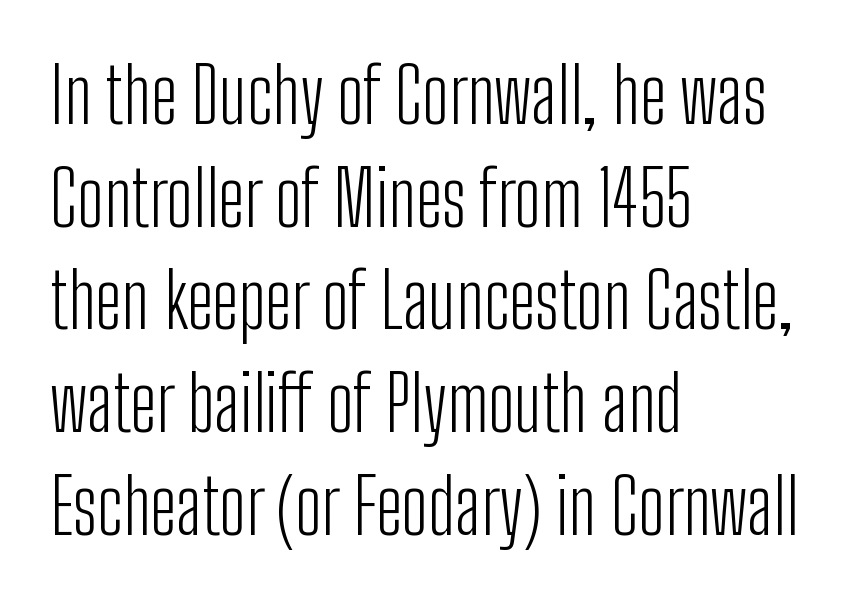
{"serif": "no", "italic": "no", "bold": "no", "weight": "light", "width": "condensed", "stroke_contrast": "low", "x_height": "medium", "monospaced": "no", "underline": "no", "align": "left", "line_spacing": "normal", "line_spacing_ratio": 1.37, "letter_spacing": "normal", "letter_spacing_em": 0.0, "glyph_px": 75}
